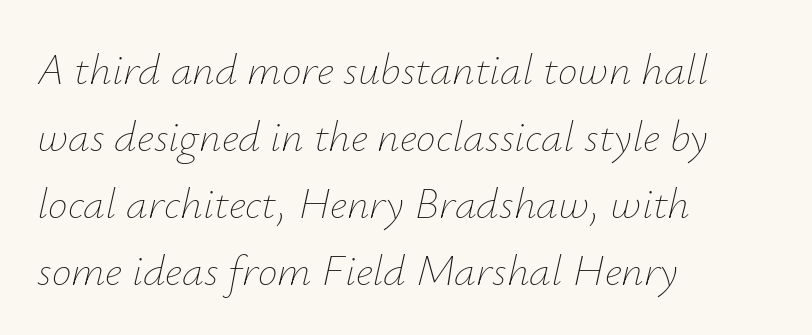
The image shows 44 px thin type, italic (leaning right); set left-aligned, normal line spacing (1.52x), normal letter spacing, not underlined; low stroke contrast and a small x-height.
